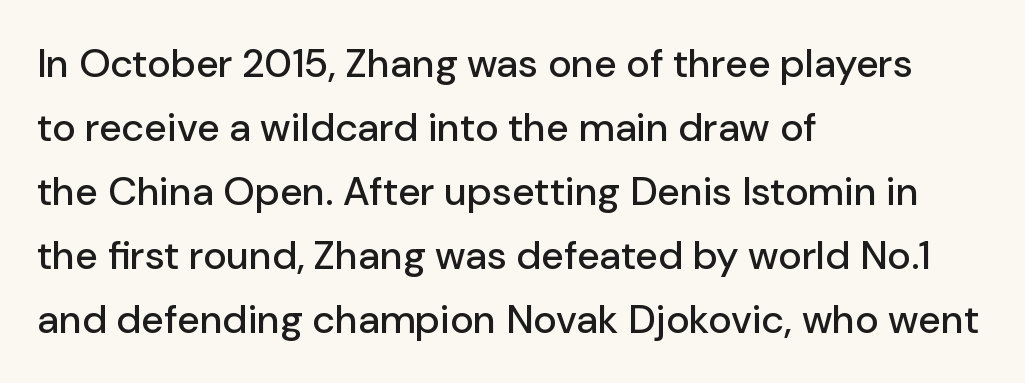
The typeface chosen for these lines omits serifs. Honestly, the row spacing looks completely unremarkable. Tracking here is standard; glyphs follow each other at the usual distance. The area under the type is left untouched.
